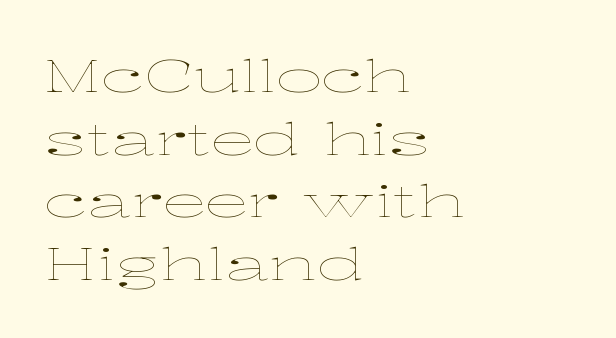
The gaps between neighbouring characters are ordinary and unremarkable. Notice how the passage keeps a crisp vertical edge on the left only. Looks like regular typesetting: each glyph gets only the width it needs. Underlining? Definitely not there. Stems here are at most as thick as an everyday book face. Does the leading feel generous? No, just average.
